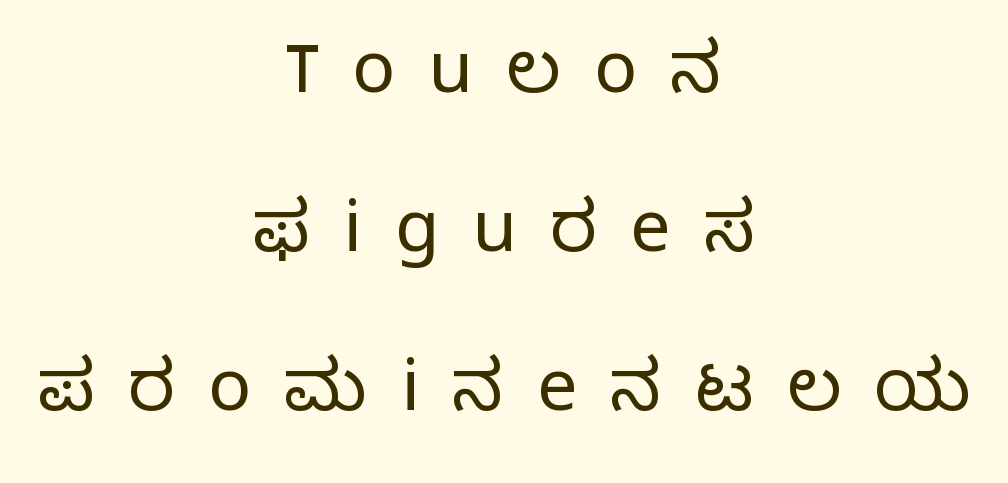
Q: Is the text bold? A: No.
Q: Is the text italic (slanted)? A: No, it is upright.
Q: Is the typeface a serif or a sans-serif typeface? A: Sans-serif.
Q: Is the text underlined? A: No.
Q: How is the paragraph aligned? A: Centered.
Q: Is the spacing between letters normal or unusually wide? A: Unusually wide.
Q: Is the spacing between lines tight, normal or loose? A: Loose.
Q: Width (condensed, normal, or wide)? A: Normal.
Q: Stroke contrast? A: Low.
Q: x-height? A: Medium.
Q: Monospaced? A: No.
